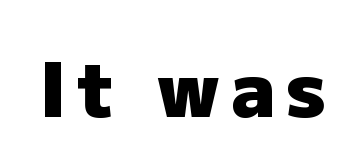
Q: Is the text bold? A: Yes.
Q: Is the text italic (slanted)? A: No, it is upright.
Q: Is the typeface a serif or a sans-serif typeface? A: Sans-serif.
Q: Is the text underlined? A: No.
Q: Width (condensed, normal, or wide)? A: Normal.
Q: Stroke contrast? A: Low.
Q: x-height? A: Medium.
Q: Monospaced? A: No.
